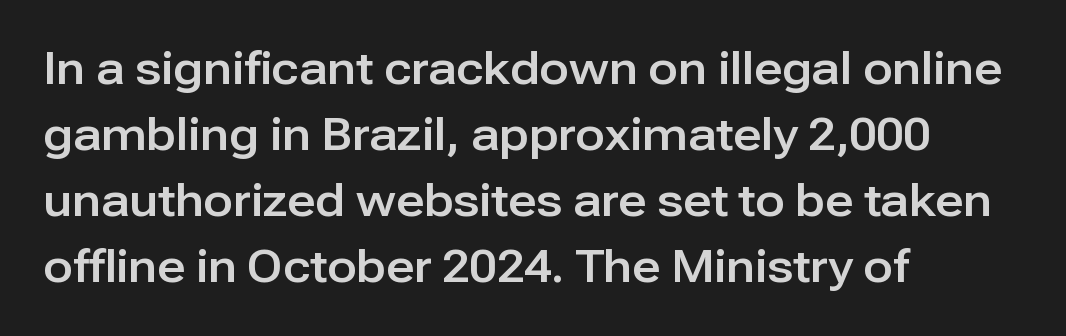
Note the varied advance widths — an 'i' is clearly narrower than an 'm'. This rendering leaves character spacing at its baseline value. Does the type have serifs? No, each stem ends abruptly. Regular leading. A classic flush-left, rag-right setting is used for this passage. If you drew a line through each stem, it would be perfectly vertical.
